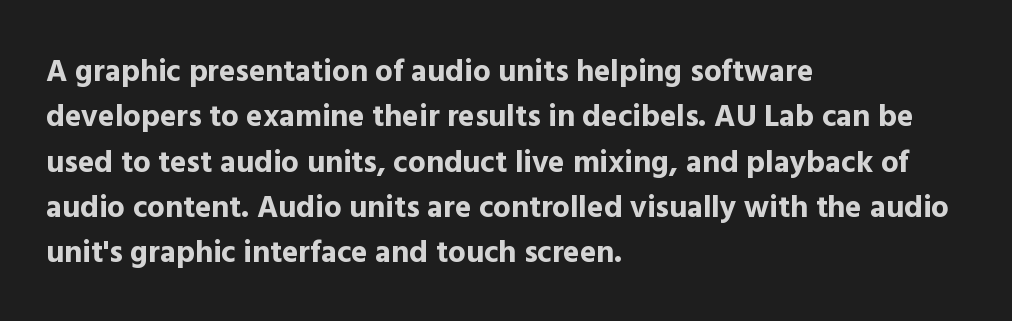
Q: Is the text bold? A: Yes.
Q: Is the text italic (slanted)? A: No, it is upright.
Q: Is the typeface a serif or a sans-serif typeface? A: Sans-serif.
Q: Is the text underlined? A: No.
Q: How is the paragraph aligned? A: Left-aligned.
Q: Is the spacing between letters normal or unusually wide? A: Normal.
Q: Is the spacing between lines tight, normal or loose? A: Normal.
Q: Width (condensed, normal, or wide)? A: Normal.
Q: x-height? A: Medium.
Q: Monospaced? A: No.
